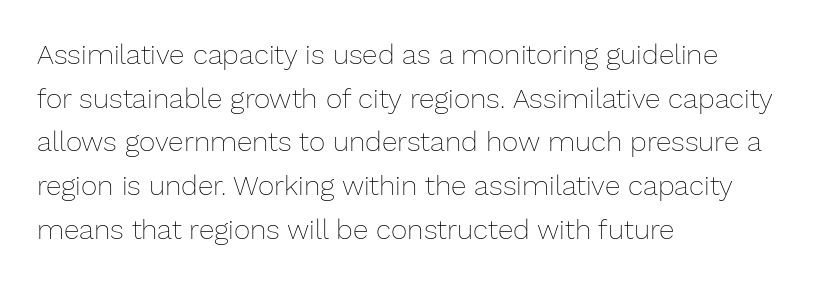
Proportional: the letters do not fall into vertical columns. Ink coverage per letter is moderate at most. Do the letters lean? They stand straight. Letter spacing: default. Each new line begins a customary step beneath the previous one. Reading down the block, your eye returns to a fixed left position each line.
